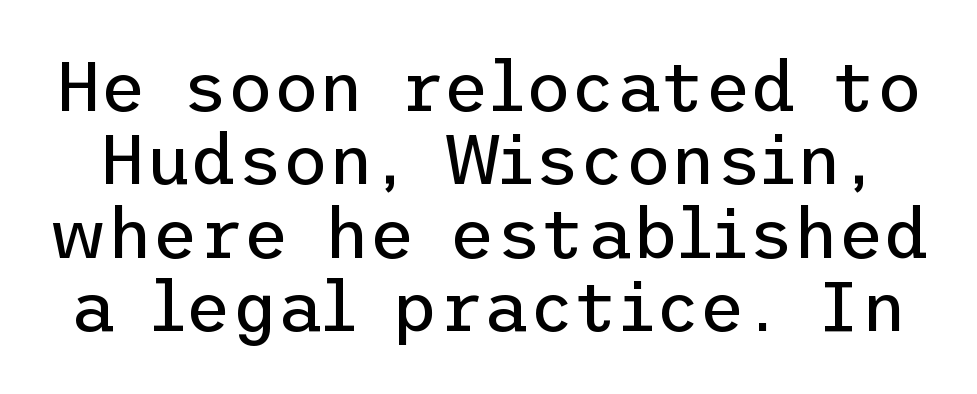
Q: Is the text bold? A: No.
Q: Is the text italic (slanted)? A: No, it is upright.
Q: Is the typeface a serif or a sans-serif typeface? A: Sans-serif.
Q: Is the text underlined? A: No.
Q: Is the spacing between letters normal or unusually wide? A: Normal.
Q: Is the spacing between lines tight, normal or loose? A: Tight.
Q: Width (condensed, normal, or wide)? A: Normal.
Q: Stroke contrast? A: Low.
Q: x-height? A: Medium.
